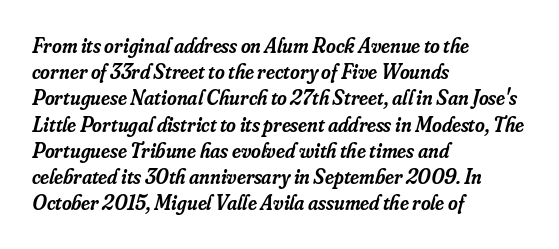
Lines of text with bare space underneath. Typographic density is moderately raised because the face is semibold. Every row of glyphs begins at an identical x-position on the left. Each word holds together tightly as a unit, with standard inter-letter gaps.
